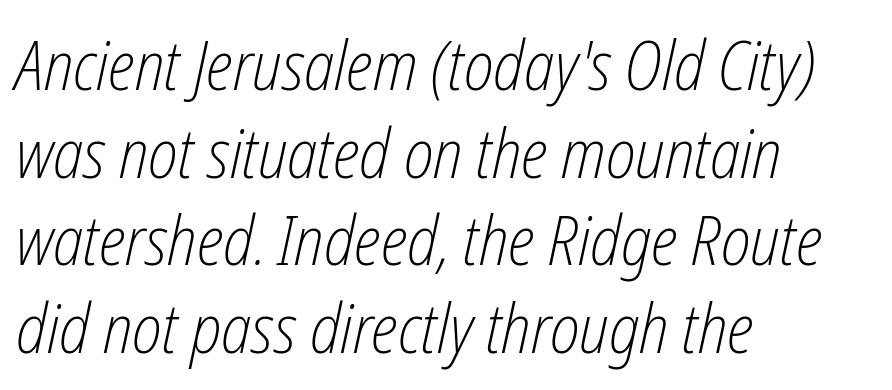
The image shows 69 px light, condensed type, italic (leaning right); set left-aligned, normal line spacing (1.27x), normal letter spacing, not underlined; low stroke contrast and a medium x-height.
